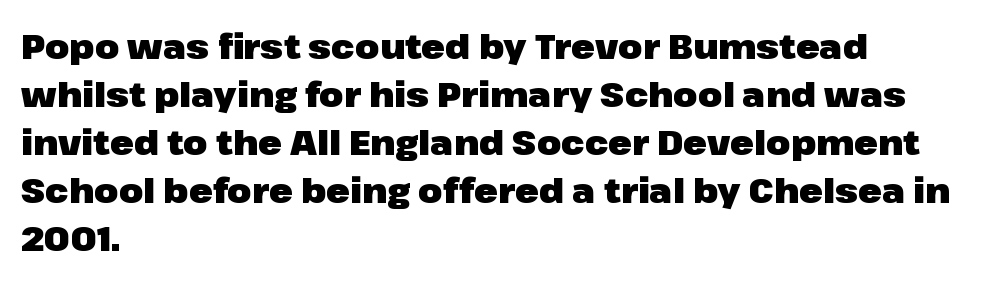
The image shows 35 px heavy sans-serif type, upright; set left-aligned, normal line spacing (1.37x), normal letter spacing, not underlined; low stroke contrast and a medium x-height.
